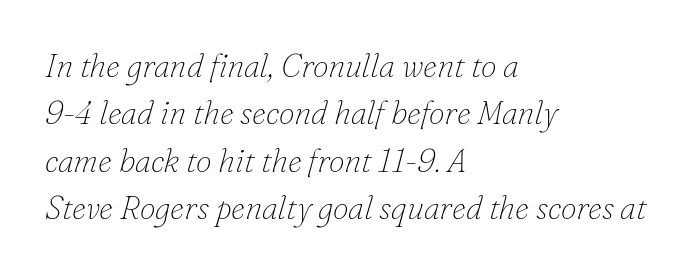
The font's italic variant was chosen for this text. Stroke thickness stays within the range of a standard reading face or lighter. Decoration check: the copy has no underline. Serifs: yes, visible at the terminals of the letterforms. Character widths vary here, with narrow letters taking less room than wide ones. Does extra space separate the letters? No, they use regular spacing.
